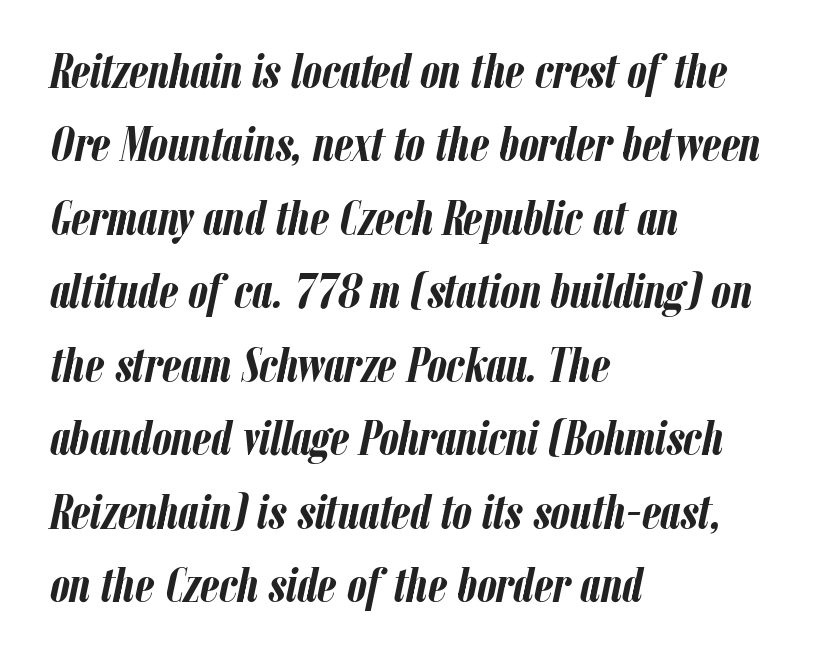
Q: Is the text bold? A: Yes.
Q: Is the text italic (slanted)? A: Yes, it leans right by about 12 degrees.
Q: Is the text underlined? A: No.
Q: How is the paragraph aligned? A: Left-aligned.
Q: Is the spacing between letters normal or unusually wide? A: Normal.
Q: Is the spacing between lines tight, normal or loose? A: Normal.
Q: Width (condensed, normal, or wide)? A: Condensed.
Q: Stroke contrast? A: Low.
Q: x-height? A: Medium.
Q: Monospaced? A: No.
